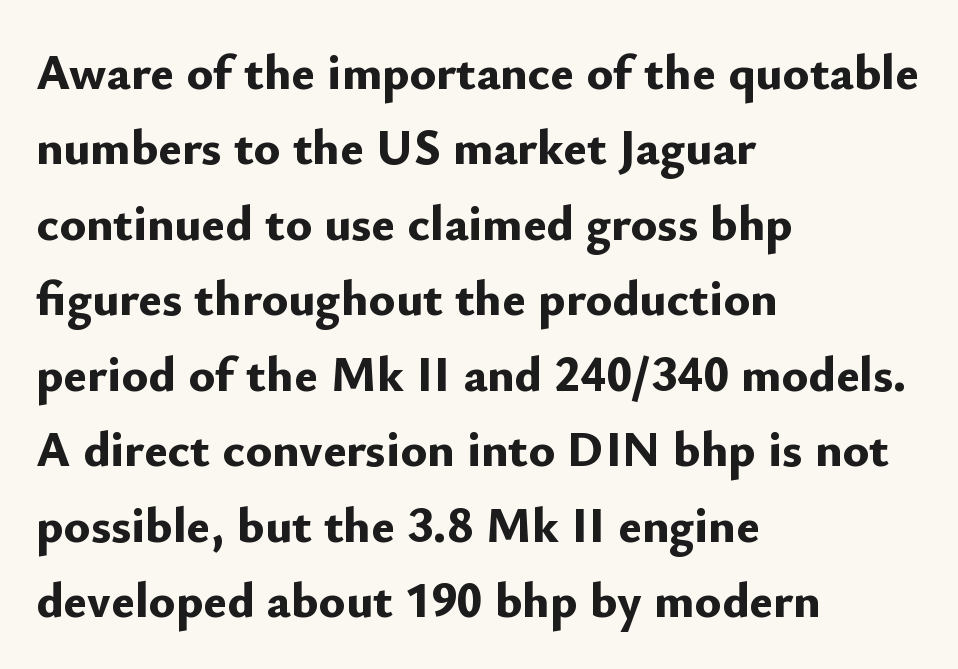
Q: Is the text bold? A: Yes.
Q: Is the text italic (slanted)? A: No, it is upright.
Q: Is the typeface a serif or a sans-serif typeface? A: Sans-serif.
Q: Is the text underlined? A: No.
Q: How is the paragraph aligned? A: Left-aligned.
Q: Is the spacing between letters normal or unusually wide? A: Normal.
Q: Is the spacing between lines tight, normal or loose? A: Normal.
Q: Width (condensed, normal, or wide)? A: Normal.
Q: Stroke contrast? A: Low.
Q: x-height? A: Small.
Q: Monospaced? A: No.
